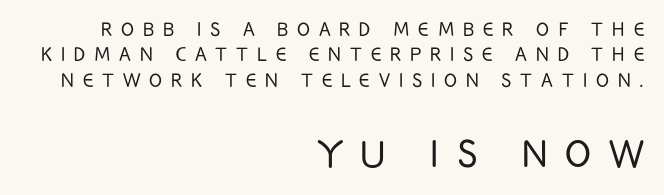
{"serif": "no", "italic": "no", "bold": "no", "weight": "light", "width": "condensed", "stroke_contrast": "low", "x_height": "large", "monospaced": "no", "underline": "no", "align": "right", "line_spacing": "tight", "line_spacing_ratio": 1.06, "letter_spacing": "wide", "letter_spacing_em": 0.37, "larger_block": "second", "size_ratio": 2.0, "glyph_px": 48}
